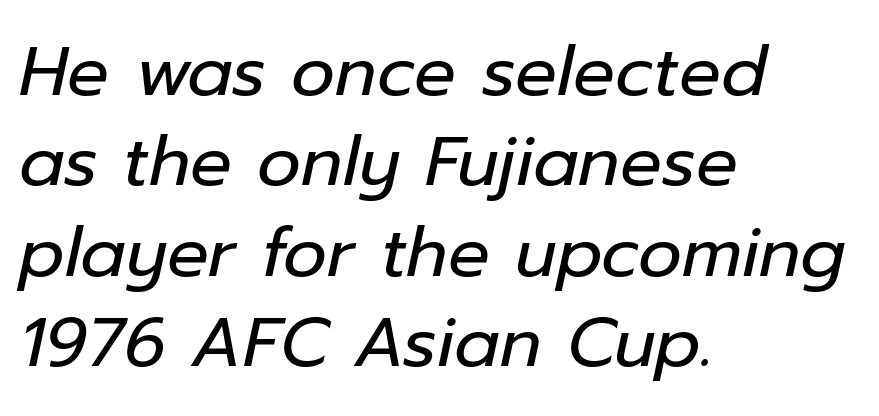
The font is comparable to plain body text, perhaps lighter. Alignment: flush left. How are the letters spaced? Ordinarily, with no added tracking. The foot of each line stays bare and open.
